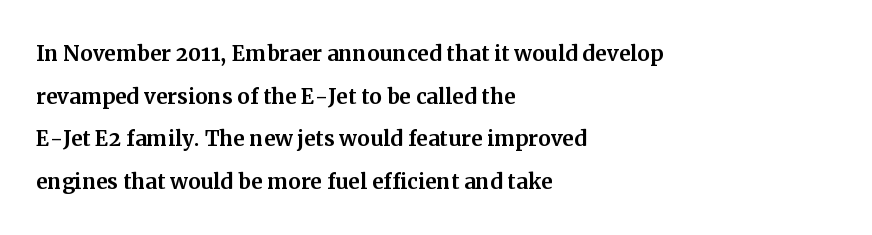
{"serif": "yes", "italic": "no", "width": "normal", "stroke_contrast": "medium", "x_height": "medium", "monospaced": "no", "underline": "no", "align": "left", "line_spacing": "normal", "line_spacing_ratio": 1.52, "letter_spacing": "normal", "letter_spacing_em": 0.0, "glyph_px": 28}
